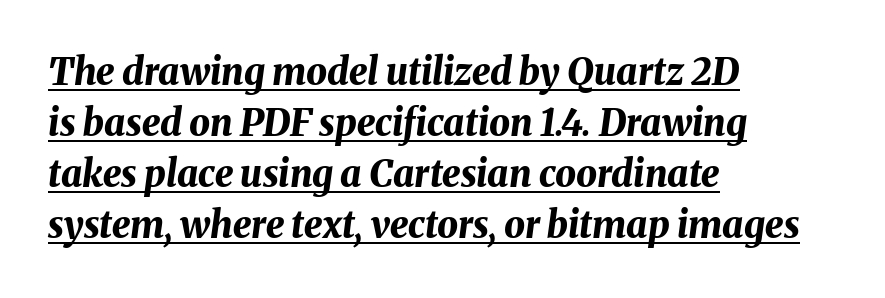
{"italic": "yes", "lean": "right", "slant_degrees": 8, "bold": "yes", "weight": "bold", "width": "normal", "stroke_contrast": "medium", "x_height": "medium", "monospaced": "no", "underline": "yes", "align": "left", "line_spacing": "normal", "line_spacing_ratio": 1.38, "letter_spacing": "normal", "letter_spacing_em": 0.0, "glyph_px": 37}
